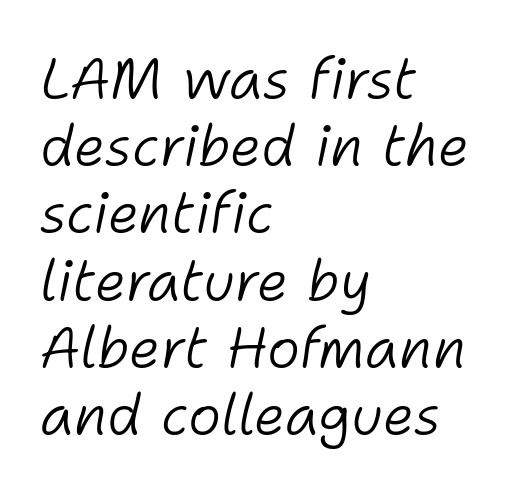
Q: Is the text bold? A: No.
Q: Is the text italic (slanted)? A: Yes, it leans right by about 11 degrees.
Q: Is the text underlined? A: No.
Q: How is the paragraph aligned? A: Left-aligned.
Q: Is the spacing between letters normal or unusually wide? A: Normal.
Q: Width (condensed, normal, or wide)? A: Normal.
Q: Stroke contrast? A: Low.
Q: x-height? A: Medium.
Q: Monospaced? A: No.
